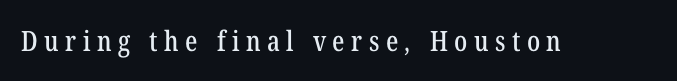
Q: Is the text italic (slanted)? A: No, it is upright.
Q: Is the typeface a serif or a sans-serif typeface? A: Serif.
Q: Is the text underlined? A: No.
Q: Is the spacing between letters normal or unusually wide? A: Unusually wide.
Q: Width (condensed, normal, or wide)? A: Condensed.
Q: Stroke contrast? A: Low.
Q: x-height? A: Medium.
Q: Monospaced? A: No.
